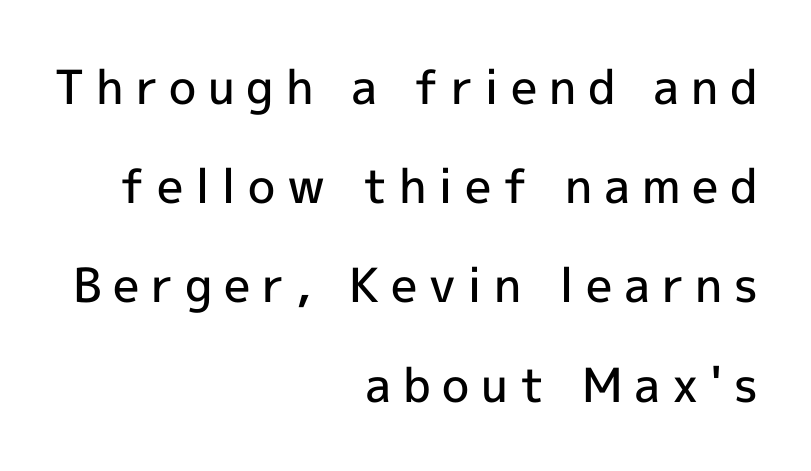
The image shows 47 px semibold sans-serif type, upright; set right-aligned, loose line spacing (2.11x), unusually wide letter spacing (+0.25 em), not underlined; a medium x-height.
